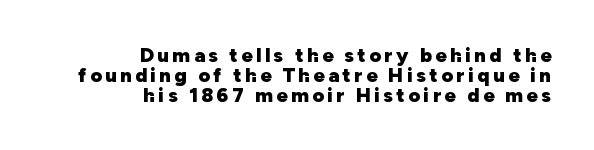
{"italic": "no", "bold": "yes", "underline": "no", "align": "right", "line_spacing": "tight", "line_spacing_ratio": 1.0, "glyph_px": 20}
